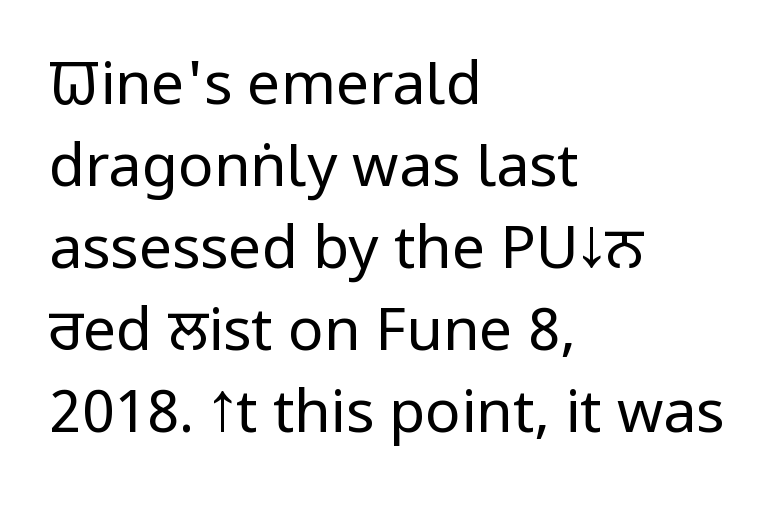
The image shows 59 px regular-weight, condensed sans-serif type, upright; set left-aligned, normal line spacing (1.39x), normal letter spacing, not underlined; low stroke contrast and a large x-height.
